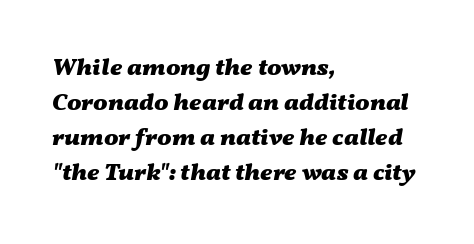
The image shows 24 px bold type, italic (leaning right); set left-aligned, normal line spacing (1.46x), normal letter spacing, not underlined.
